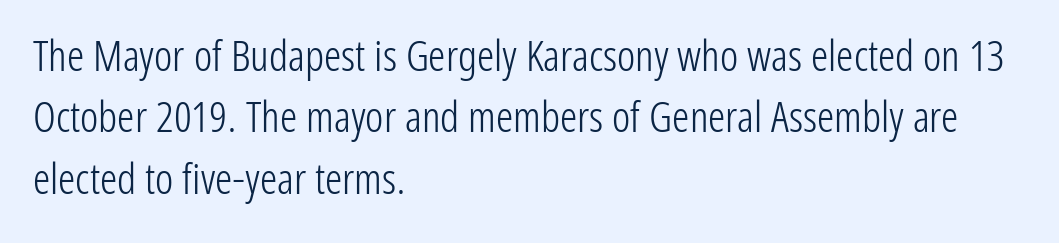
{"serif": "no", "italic": "no", "bold": "no", "weight": "light", "width": "condensed", "stroke_contrast": "low", "x_height": "medium", "monospaced": "no", "underline": "no", "align": "left", "line_spacing": "normal", "line_spacing_ratio": 1.43, "letter_spacing": "normal", "letter_spacing_em": 0.0, "glyph_px": 43}
